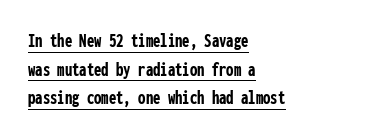
The image shows 21 px bold type, upright; set left-aligned, normal line spacing (1.36x), normal letter spacing, underlined.
